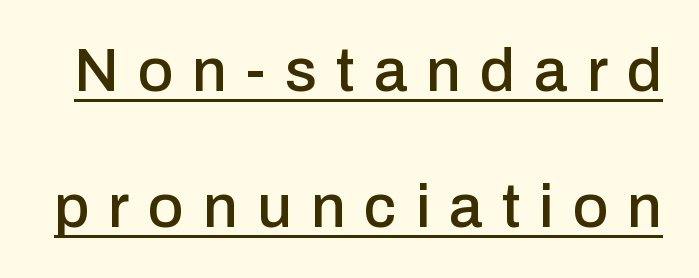
The image shows 61 px sans-serif type, upright; set loose line spacing (2.23x), unusually wide letter spacing (+0.31 em), underlined; low stroke contrast and a medium x-height.
